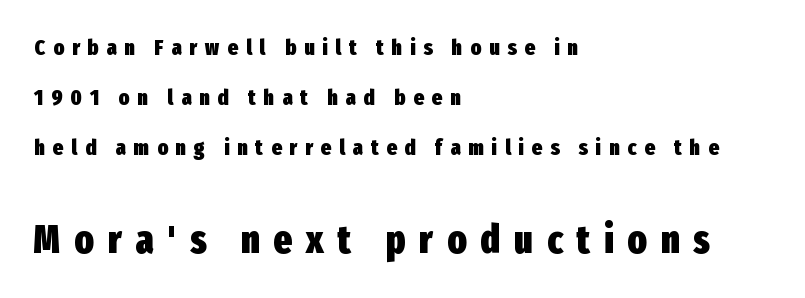
The rendering uses natural spacing where letterforms have individual widths. Does the copy run flush right? No — it runs flush left. These lines were composed using upright roman letters. Check under the words: just untouched page. Small over large — that's the arrangement of the two blocks here. What stands out about the letter spacing? Its width — letters are far apart.
